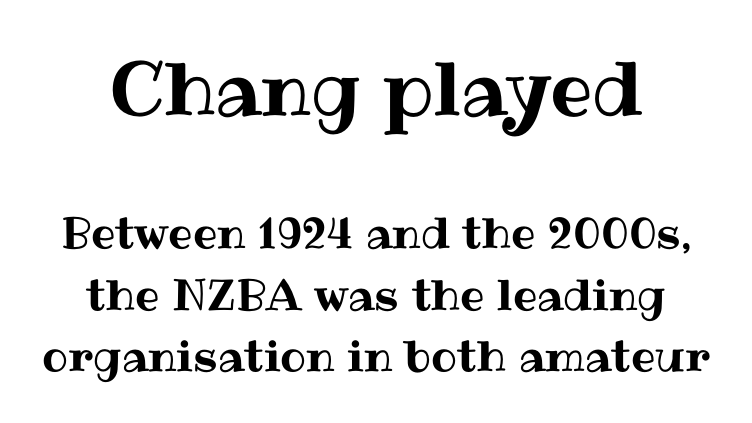
The image shows 75 px text type, upright; set normal line spacing (1.42x), normal letter spacing, not underlined; the first (top) block is 1.74x larger; medium stroke contrast and a medium x-height.
